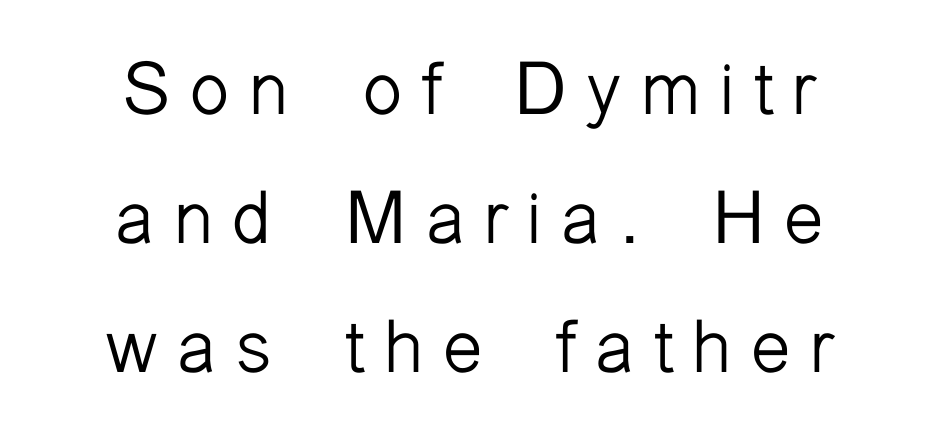
The axis of the letterforms is exactly vertical. Here the designer chose a conventional face with non-uniform glyph widths. Each word looks stretched out because of the extra space between its letters. Descender tails drop into unmarked territory. This rendering employs a face without finishing strokes, i.e., a sans-serif. Is this a heavy cut? Hardly; it is regular or lighter.
